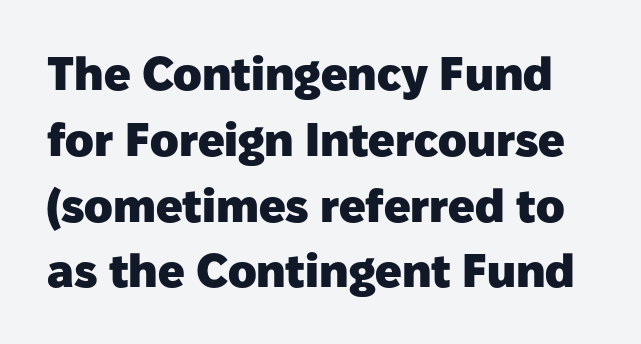
The image shows 47 px heavy sans-serif type, upright; set normal line spacing (1.4x), normal letter spacing, not underlined; low stroke contrast and a medium x-height.
